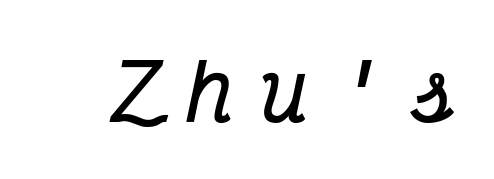
{"serif": "yes", "italic": "yes", "lean": "right", "slant_degrees": 12, "bold": "yes", "weight": "bold", "width": "condensed", "stroke_contrast": "medium", "x_height": "medium", "monospaced": "yes", "underline": "no", "letter_spacing": "wide", "letter_spacing_em": 0.37, "glyph_px": 77}
